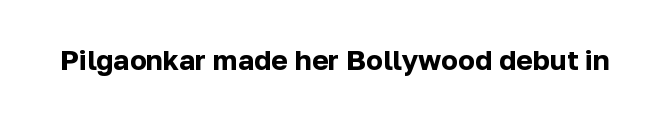
The passage shown is emphatically bold. Observe the ordinary spacing: letters are neighbours, not strangers. Spacing verdict: proportional, widths tailored to each character. The designer went with a sans here, leaving each stem footless. Rule under the text: the space is simply empty.
